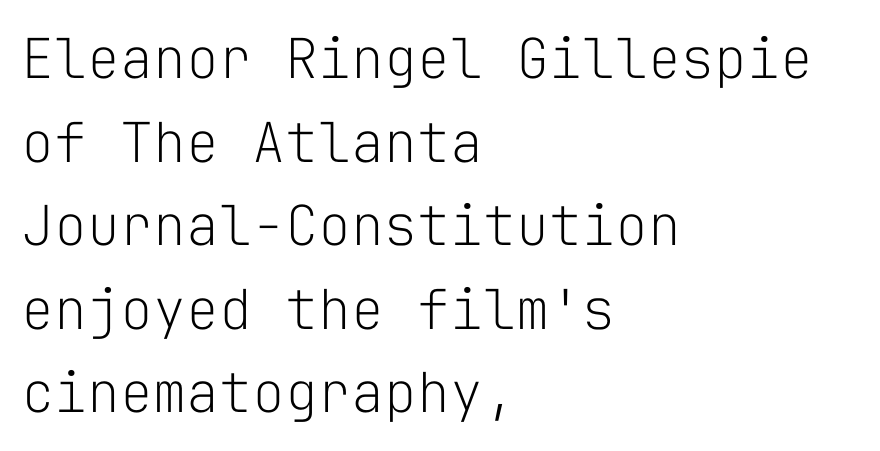
Q: Is the text bold? A: No.
Q: Is the text italic (slanted)? A: No, it is upright.
Q: Is the typeface a serif or a sans-serif typeface? A: Sans-serif.
Q: Is the text underlined? A: No.
Q: How is the paragraph aligned? A: Left-aligned.
Q: Is the spacing between letters normal or unusually wide? A: Normal.
Q: Is the spacing between lines tight, normal or loose? A: Normal.
Q: Width (condensed, normal, or wide)? A: Normal.
Q: Stroke contrast? A: Low.
Q: x-height? A: Medium.
Q: Monospaced? A: Yes.
